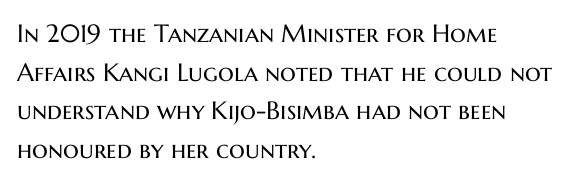
{"italic": "no", "bold": "no", "underline": "no", "align": "left", "line_spacing": "normal", "line_spacing_ratio": 1.55, "letter_spacing": "normal", "letter_spacing_em": 0.0, "glyph_px": 25}
